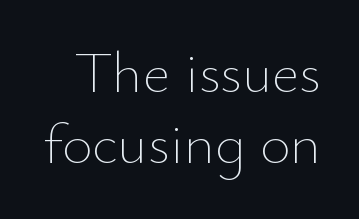
The image shows 59 px thin type, upright; set line spacing 1.2x, normal letter spacing, not underlined; low stroke contrast and a small x-height.
